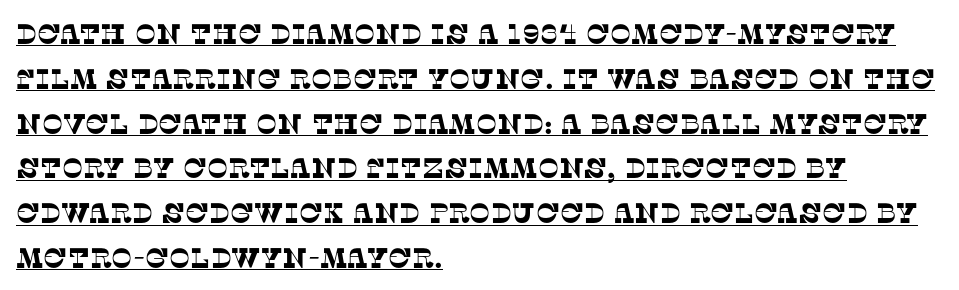
{"serif": "yes", "width": "normal", "stroke_contrast": "low", "x_height": "large", "monospaced": "no", "underline": "yes", "align": "left", "line_spacing": "normal", "line_spacing_ratio": 1.6, "letter_spacing": "normal", "letter_spacing_em": 0.0, "glyph_px": 28}
